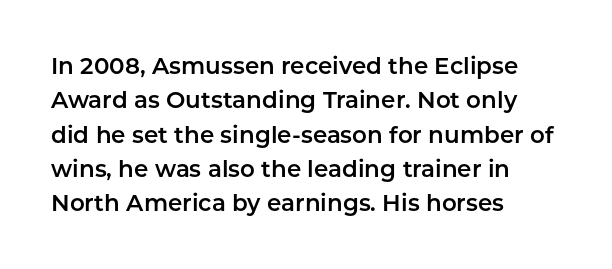
Q: Is the text italic (slanted)? A: No, it is upright.
Q: Is the text underlined? A: No.
Q: How is the paragraph aligned? A: Left-aligned.
Q: Is the spacing between letters normal or unusually wide? A: Normal.
Q: Is the spacing between lines tight, normal or loose? A: Normal.
